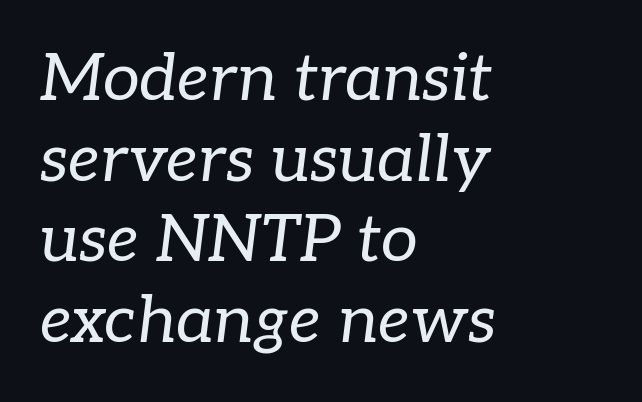
{"serif": "yes", "italic": "yes", "lean": "right", "slant_degrees": 7, "bold": "no", "weight": "regular", "width": "normal", "stroke_contrast": "low", "x_height": "medium", "monospaced": "no", "underline": "no", "align": "left", "line_spacing_ratio": 1.22, "letter_spacing": "normal", "letter_spacing_em": 0.0, "glyph_px": 66}
